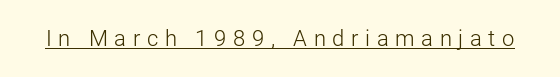
Q: Is the text bold? A: No.
Q: Is the text italic (slanted)? A: No, it is upright.
Q: Is the text underlined? A: Yes.
Q: Is the spacing between letters normal or unusually wide? A: Unusually wide.
